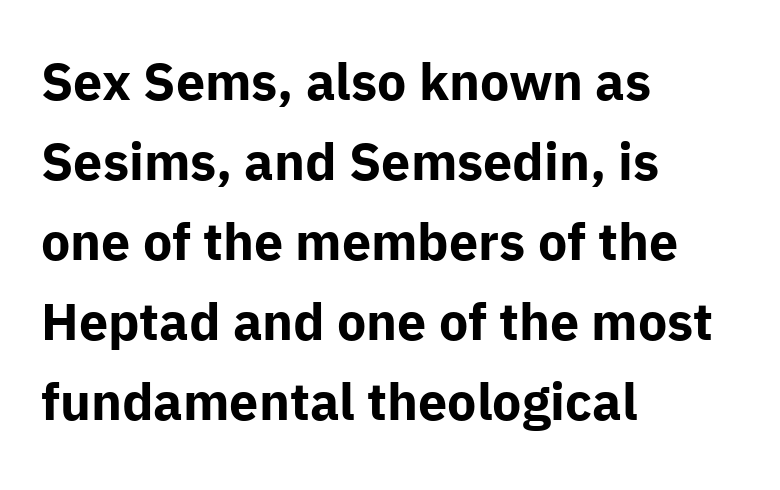
{"serif": "no", "italic": "no", "bold": "yes", "weight": "bold", "width": "normal", "stroke_contrast": "low", "x_height": "medium", "monospaced": "no", "underline": "no", "align": "left", "line_spacing": "normal", "line_spacing_ratio": 1.54, "letter_spacing": "normal", "letter_spacing_em": 0.0, "glyph_px": 52}
